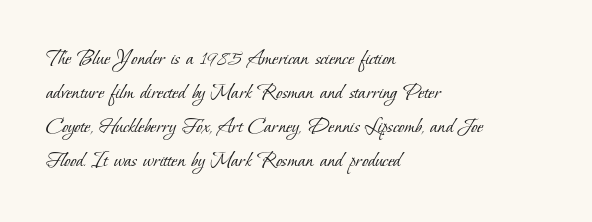
The image shows 23 px text type; set left-aligned, normal line spacing (1.48x), normal letter spacing, not underlined.
